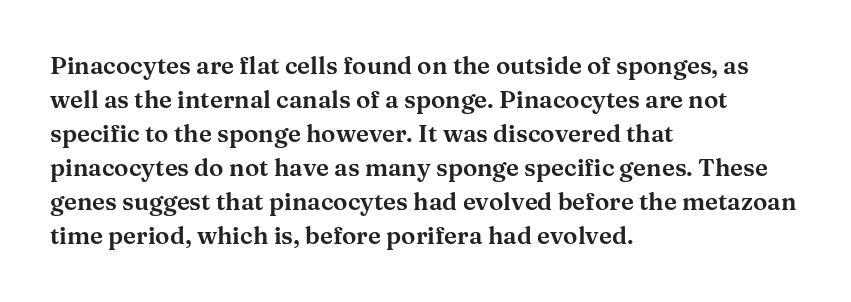
{"italic": "no", "underline": "no", "align": "left", "line_spacing": "normal", "line_spacing_ratio": 1.42, "letter_spacing": "normal", "letter_spacing_em": 0.0, "glyph_px": 24}
